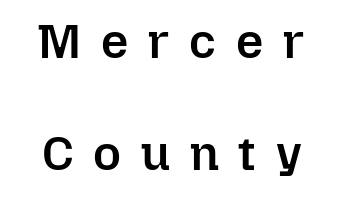
The image shows 48 px semibold type, upright; set loose line spacing (2.34x), unusually wide letter spacing (+0.41 em), not underlined; low stroke contrast and a medium x-height.
